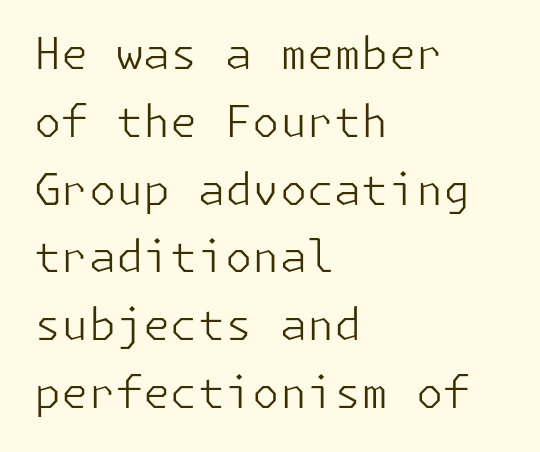
The image shows 44 px light sans-serif type, upright; set left-aligned, normal line spacing (1.54x), normal letter spacing, not underlined; low stroke contrast and a medium x-height.
